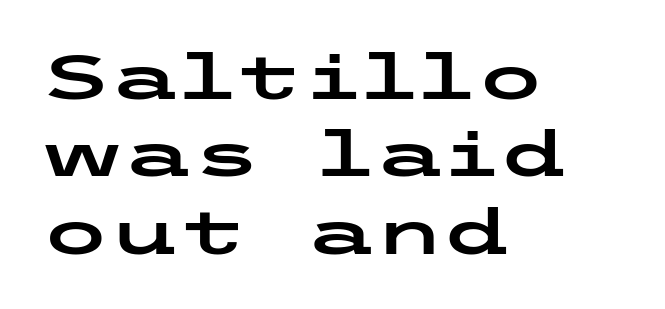
Beneath every word, the page is bare. Stroke terminals: plain, sans-serif. Posture: vertical. Compared with a centered layout, this one pins lines to the left instead. Look at the tracking — it's just the regular setting, nothing added.
